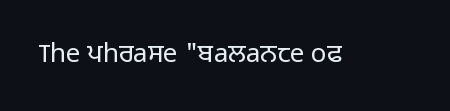
The image shows 26 px text type, upright; set normal letter spacing, not underlined.
